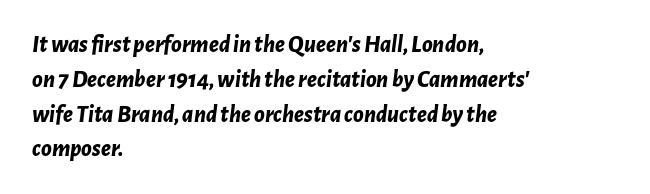
The image shows 24 px bold type, italic (leaning right); set left-aligned, normal line spacing (1.45x), normal letter spacing, not underlined.
